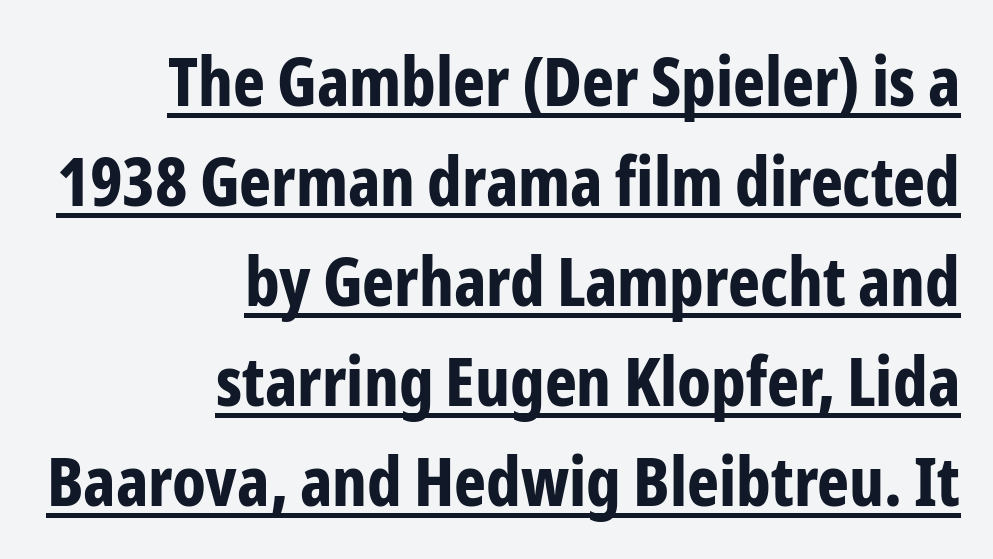
Q: Is the text bold? A: Yes.
Q: Is the text italic (slanted)? A: No, it is upright.
Q: Is the typeface a serif or a sans-serif typeface? A: Sans-serif.
Q: Is the text underlined? A: Yes.
Q: How is the paragraph aligned? A: Right-aligned.
Q: Is the spacing between letters normal or unusually wide? A: Normal.
Q: Is the spacing between lines tight, normal or loose? A: Normal.
Q: Width (condensed, normal, or wide)? A: Condensed.
Q: Stroke contrast? A: Low.
Q: x-height? A: Medium.
Q: Monospaced? A: No.
